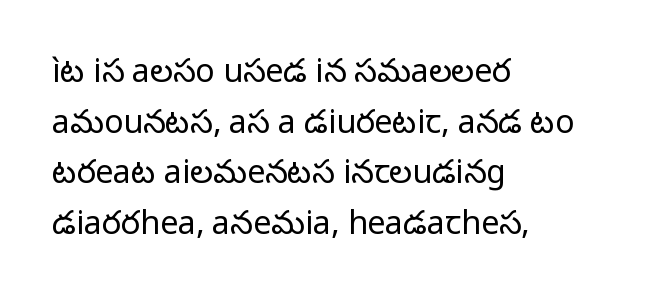
Q: Is the text bold? A: No.
Q: Is the text italic (slanted)? A: No, it is upright.
Q: Is the typeface a serif or a sans-serif typeface? A: Sans-serif.
Q: Is the text underlined? A: No.
Q: How is the paragraph aligned? A: Left-aligned.
Q: Is the spacing between letters normal or unusually wide? A: Normal.
Q: Is the spacing between lines tight, normal or loose? A: Normal.
Q: Width (condensed, normal, or wide)? A: Normal.
Q: Stroke contrast? A: Low.
Q: x-height? A: Medium.
Q: Monospaced? A: No.
